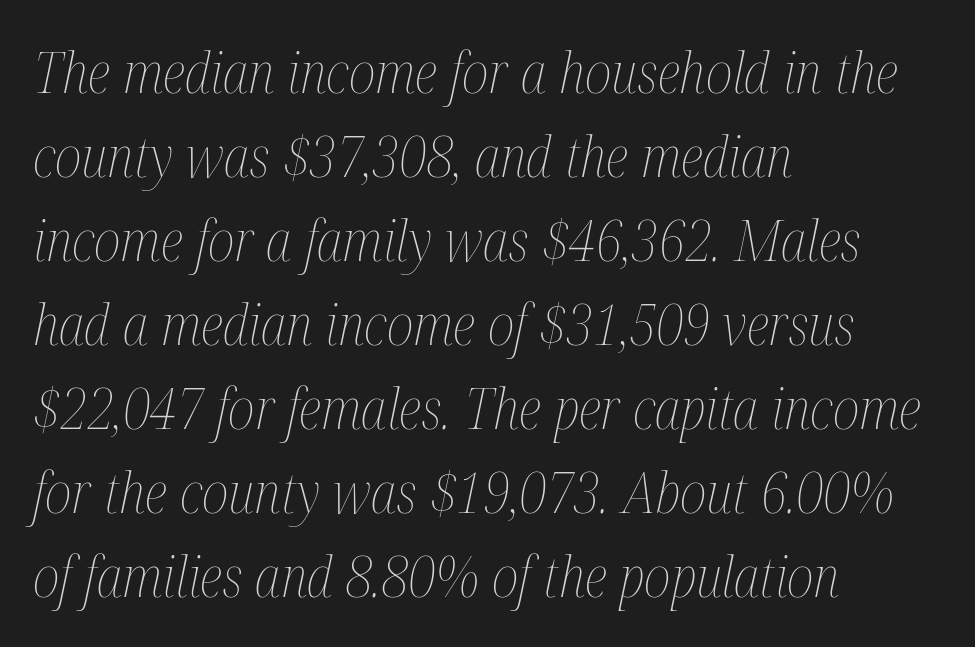
The image shows 56 px thin, condensed type, italic (leaning right); set left-aligned, normal line spacing (1.5x), normal letter spacing, not underlined; medium stroke contrast and a medium x-height.
